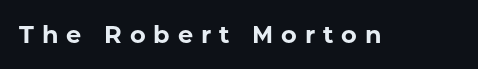
Lines of text with bare space underneath. When letters stand straight like this, we call the style roman or upright. The tracking reads as deliberately expanded to a designer's eye. The font is running at its bold setting.
